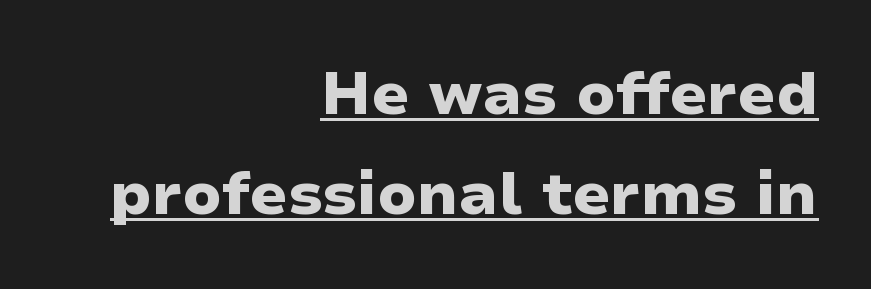
The image shows 60 px heavy, wide sans-serif type, upright; set right-aligned, normal line spacing (1.66x), normal letter spacing, underlined; low stroke contrast and a medium x-height.
